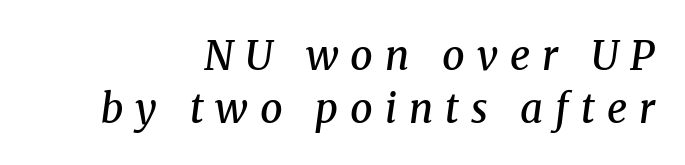
Nobody drew a line under any word here. These lines are composed in type with serifs. Is there much room between lines? A standard amount, neither cramped nor airy. The face used here is rendered with a markedly widened letterfit. If you drew a line through each stem, it would be angled. Reading down the block, your eye finds every line finishing at a fixed right position.
